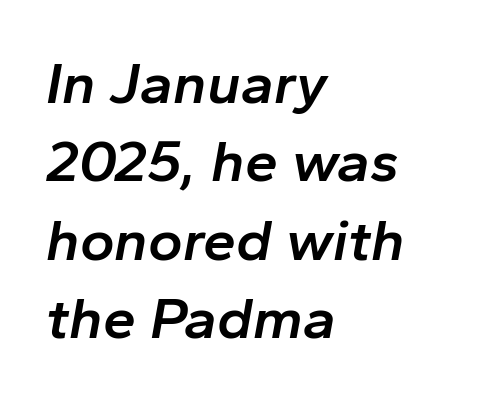
Q: Is the text bold? A: Semi-bold.
Q: Is the text italic (slanted)? A: Yes, it leans right by about 10 degrees.
Q: Is the text underlined? A: No.
Q: How is the paragraph aligned? A: Left-aligned.
Q: Is the spacing between letters normal or unusually wide? A: Normal.
Q: Is the spacing between lines tight, normal or loose? A: Normal.
Q: Width (condensed, normal, or wide)? A: Normal.
Q: Stroke contrast? A: Low.
Q: x-height? A: Medium.
Q: Monospaced? A: No.
